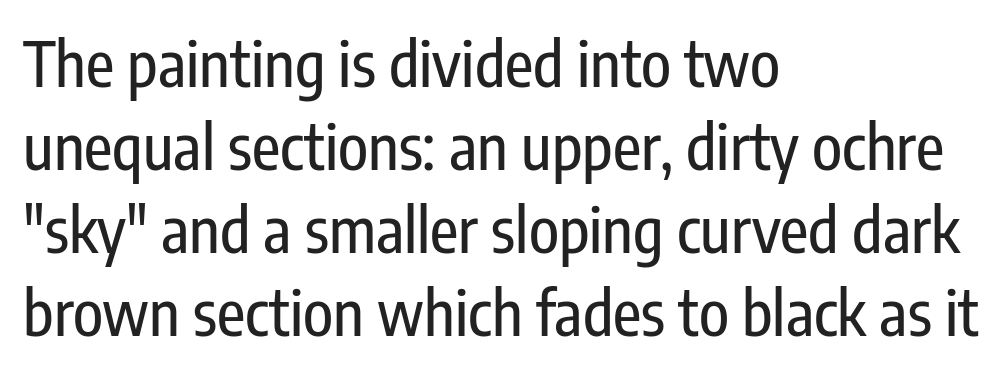
Underlining? Definitely not there. Does the leading feel generous? No, just average. Spacing verdict: proportional, widths tailored to each character. Italic? Not at all — the glyphs are vertical. These lines stack with their left ends in a neat column.
